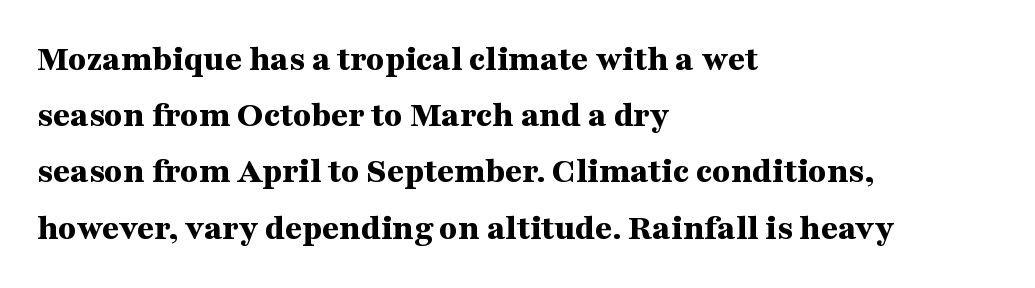
{"serif": "yes", "italic": "no", "bold": "yes", "weight": "bold", "width": "wide", "stroke_contrast": "medium", "x_height": "medium", "monospaced": "no", "underline": "no", "align": "left", "line_spacing": "normal", "line_spacing_ratio": 1.52, "letter_spacing": "normal", "letter_spacing_em": 0.0, "glyph_px": 37}
